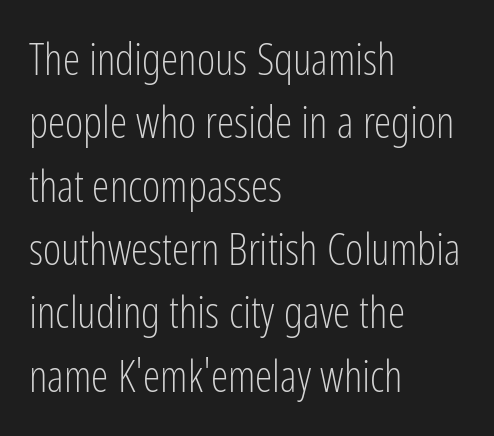
The foot of each line stays bare and open. Is this a sans? Yes — the strokes have no serifs. These lines are set flush left with a ragged right edge. If you drew a line through each stem, it would be perfectly vertical. Honestly, the row spacing looks completely unremarkable.
